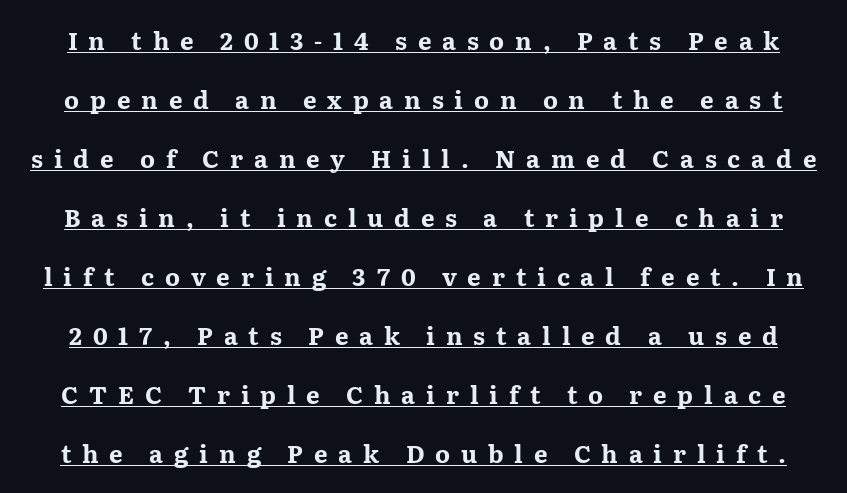
Each glyph is drawn with heavy, bold strokes. The passage shown has open, widely tracked lettering throughout. Honestly, the rows look like they've been pulled way apart. Does the lettering tilt? It doesn't — this is upright. In designer terms, the underline attribute is active on this setting.
